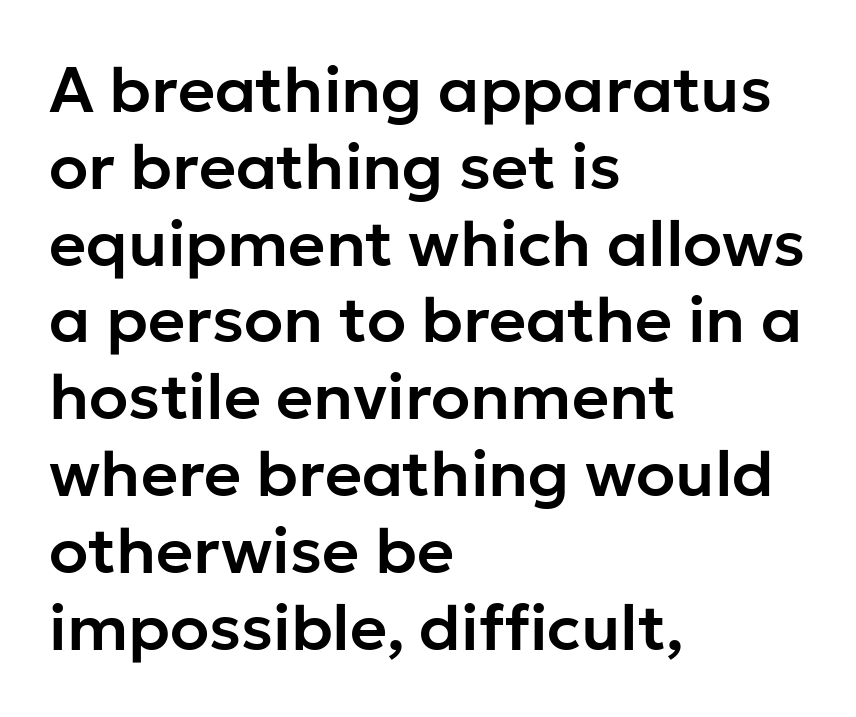
{"serif": "no", "italic": "no", "width": "normal", "stroke_contrast": "low", "x_height": "medium", "monospaced": "no", "underline": "no", "align": "left", "line_spacing_ratio": 1.2, "letter_spacing": "normal", "letter_spacing_em": 0.0, "glyph_px": 64}
